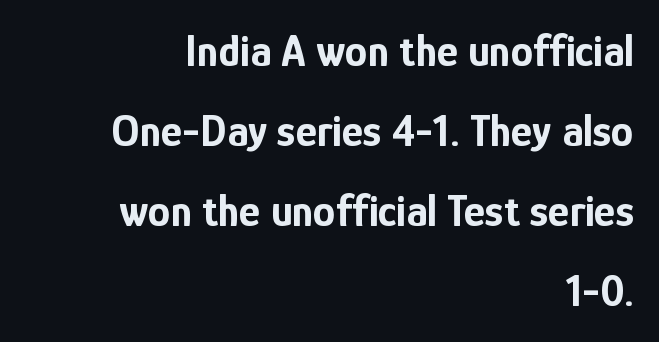
The image shows 45 px bold, condensed sans-serif type, upright; set right-aligned, line spacing 1.78x, normal letter spacing, not underlined; low stroke contrast and a medium x-height.
